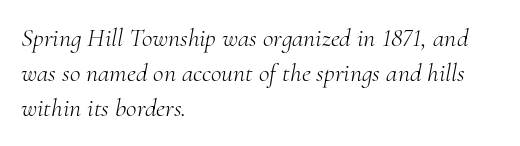
Q: Is the text bold? A: No.
Q: Is the text italic (slanted)? A: Yes, it leans right by about 10 degrees.
Q: Is the text underlined? A: No.
Q: How is the paragraph aligned? A: Left-aligned.
Q: Is the spacing between letters normal or unusually wide? A: Normal.
Q: Is the spacing between lines tight, normal or loose? A: Normal.
